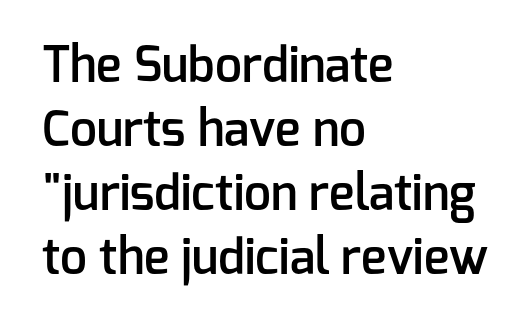
{"serif": "no", "italic": "no", "bold": "semi", "weight": "semibold", "width": "normal", "stroke_contrast": "low", "x_height": "medium", "monospaced": "no", "underline": "no", "align": "left", "line_spacing": "normal", "line_spacing_ratio": 1.33, "letter_spacing": "normal", "letter_spacing_em": 0.0, "glyph_px": 48}
